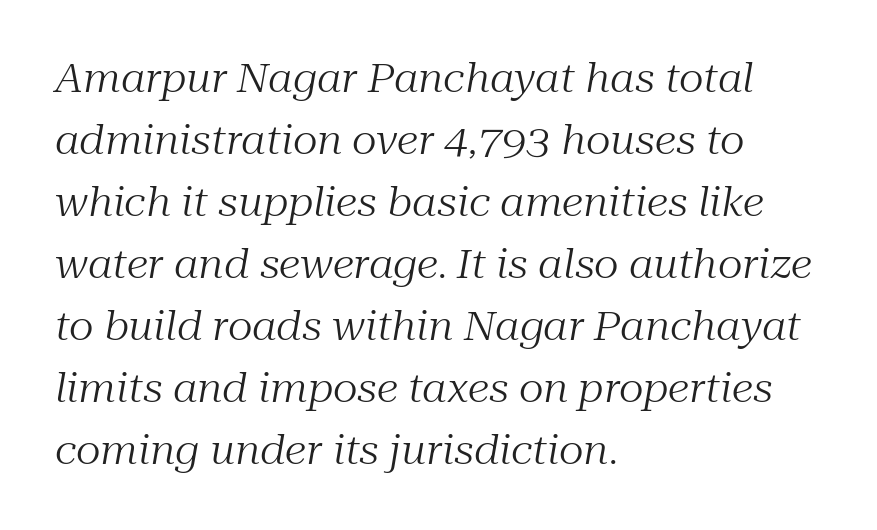
{"serif": "yes", "italic": "yes", "lean": "right", "slant_degrees": 10, "bold": "no", "weight": "regular", "width": "normal", "stroke_contrast": "medium", "x_height": "medium", "monospaced": "no", "underline": "no", "align": "left", "line_spacing": "normal", "line_spacing_ratio": 1.59, "letter_spacing": "normal", "letter_spacing_em": 0.0, "glyph_px": 39}
